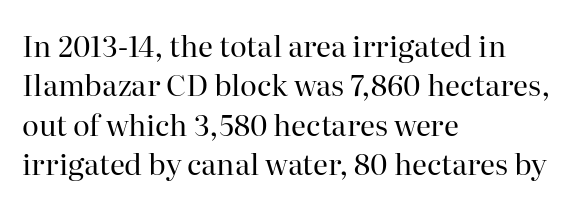
The image shows 29 px regular-weight serif type, upright; set left-aligned, normal line spacing (1.36x), normal letter spacing, not underlined; high stroke contrast and a medium x-height.
